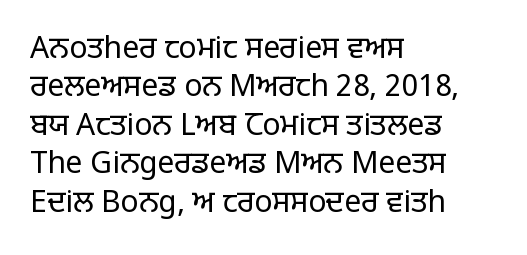
What stands out about the letter spacing? Nothing — it is the standard amount. The lettering holds an erect, upright posture throughout. Notice how descenders clear the ascenders below comfortably — that's standard leading. The letters advance in unequal steps, a hallmark of proportional type. The strokes are not fattened; the text isn't bold.
